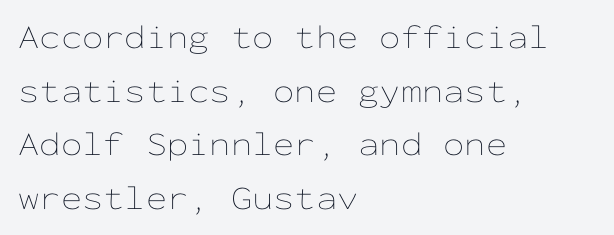
{"italic": "no", "bold": "no", "weight": "thin", "width": "wide", "stroke_contrast": "low", "x_height": "medium", "monospaced": "yes", "underline": "no", "align": "left", "line_spacing": "normal", "line_spacing_ratio": 1.58, "letter_spacing": "normal", "letter_spacing_em": 0.0, "glyph_px": 34}
